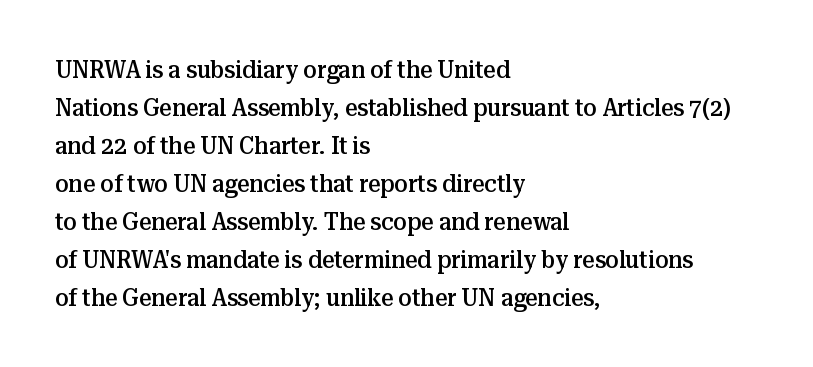
Q: Is the text bold? A: Semi-bold.
Q: Is the text italic (slanted)? A: No, it is upright.
Q: Is the text underlined? A: No.
Q: How is the paragraph aligned? A: Left-aligned.
Q: Is the spacing between letters normal or unusually wide? A: Normal.
Q: Is the spacing between lines tight, normal or loose? A: Normal.
